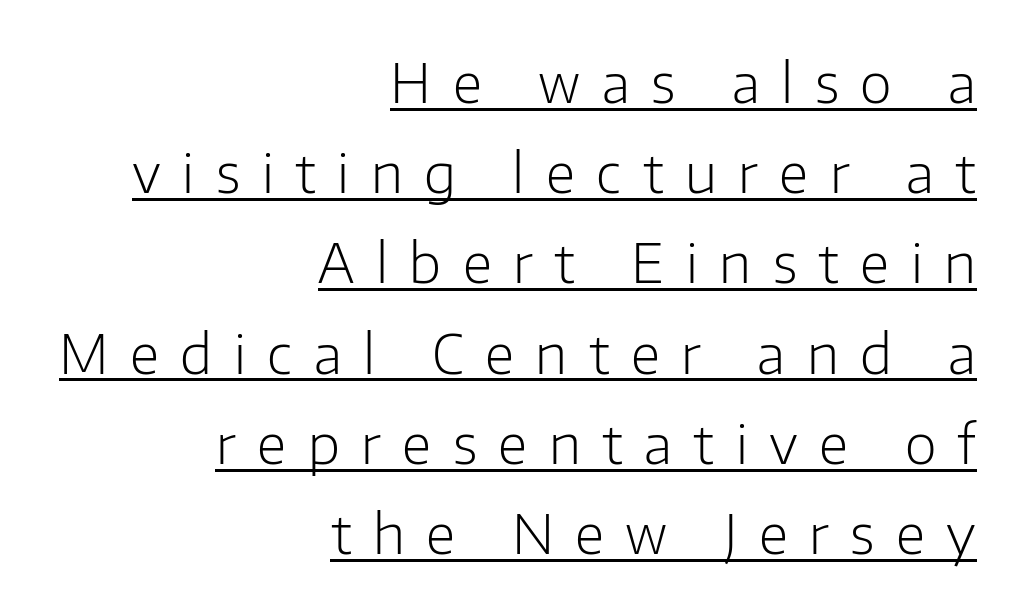
{"serif": "no", "italic": "no", "bold": "no", "weight": "light", "width": "normal", "stroke_contrast": "low", "x_height": "medium", "monospaced": "no", "underline": "yes", "align": "right", "line_spacing": "normal", "line_spacing_ratio": 1.64, "letter_spacing": "wide", "letter_spacing_em": 0.39, "glyph_px": 55}
